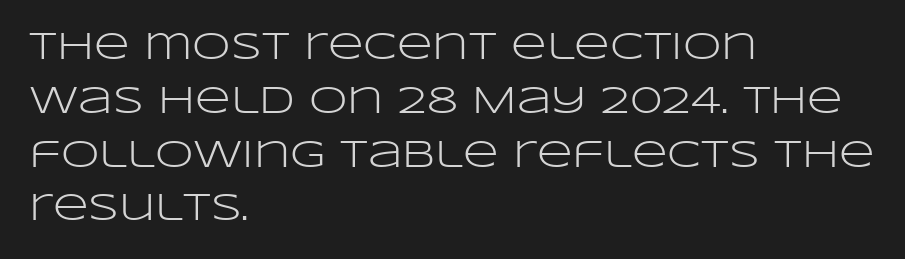
{"serif": "no", "italic": "no", "bold": "no", "weight": "light", "width": "wide", "stroke_contrast": "low", "x_height": "large", "monospaced": "no", "underline": "no", "align": "left", "line_spacing": "normal", "line_spacing_ratio": 1.38, "letter_spacing": "normal", "letter_spacing_em": 0.0, "glyph_px": 39}
